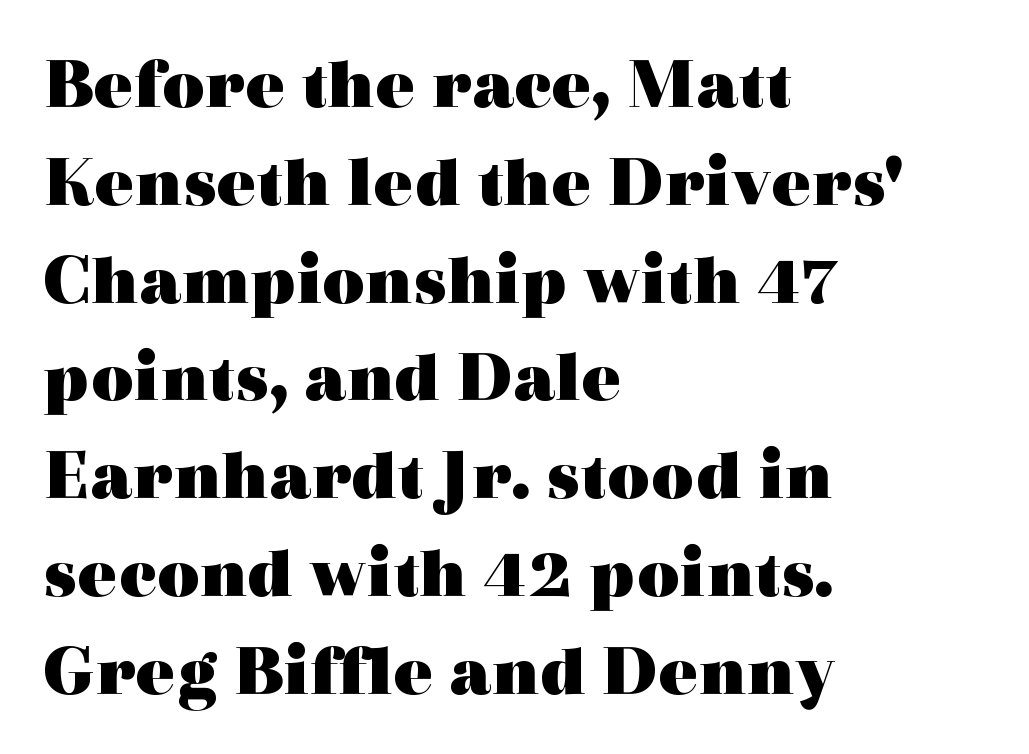
Summary of weight: heavy, a full bold. Posture: vertical. The strip under each line holds only bare page. These lines sit exactly where default settings would place them.
